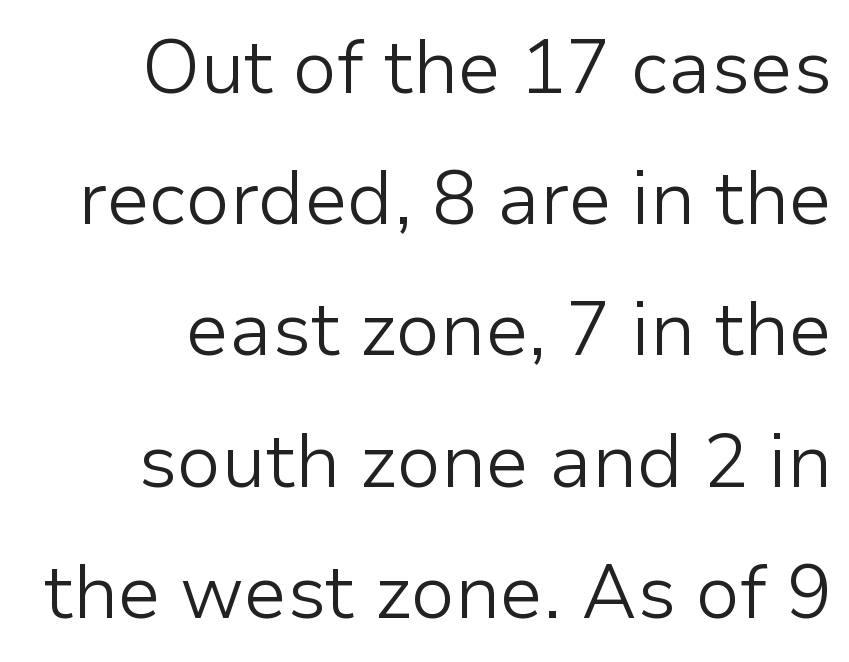
Q: Is the text bold? A: No.
Q: Is the text italic (slanted)? A: No, it is upright.
Q: Is the typeface a serif or a sans-serif typeface? A: Sans-serif.
Q: Is the text underlined? A: No.
Q: How is the paragraph aligned? A: Right-aligned.
Q: Is the spacing between letters normal or unusually wide? A: Normal.
Q: Width (condensed, normal, or wide)? A: Normal.
Q: Stroke contrast? A: Low.
Q: x-height? A: Medium.
Q: Monospaced? A: No.
